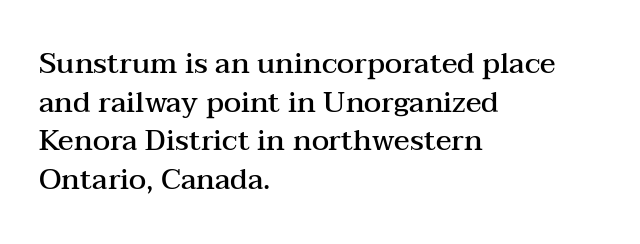
{"serif": "yes", "italic": "no", "bold": "semi", "weight": "semibold", "width": "wide", "stroke_contrast": "medium", "x_height": "medium", "monospaced": "no", "underline": "no", "align": "left", "line_spacing": "normal", "line_spacing_ratio": 1.33, "letter_spacing": "normal", "letter_spacing_em": 0.0, "glyph_px": 29}
